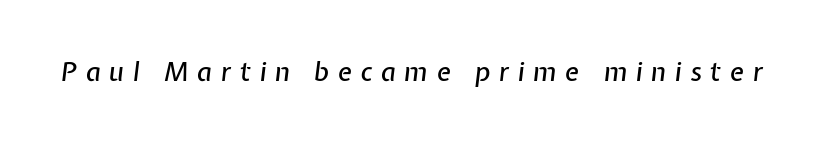
{"italic": "yes", "lean": "right", "slant_degrees": 7, "underline": "no", "letter_spacing": "wide", "letter_spacing_em": 0.33, "glyph_px": 26}
